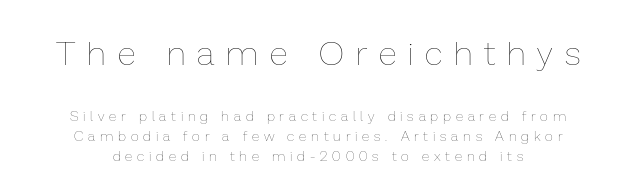
{"italic": "no", "bold": "no", "weight": "thin", "width": "normal", "stroke_contrast": "low", "x_height": "medium", "monospaced": "no", "underline": "no", "align": "center", "line_spacing": "normal", "line_spacing_ratio": 1.43, "letter_spacing": "wide", "letter_spacing_em": 0.35, "larger_block": "first", "size_ratio": 2.43, "glyph_px": 34}
